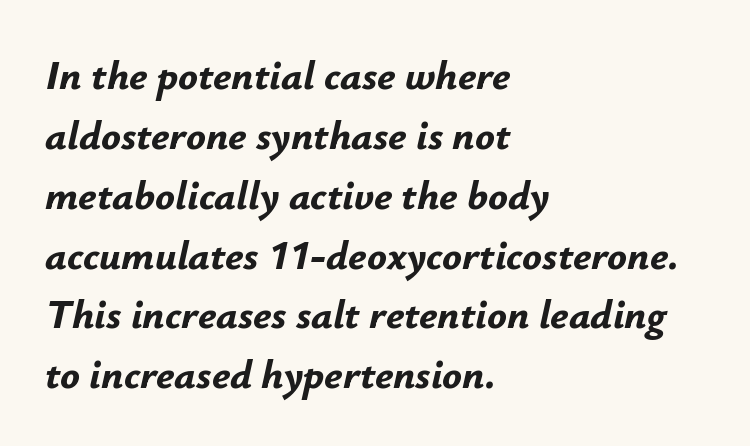
The image shows 41 px bold type, italic (leaning right); set left-aligned, normal line spacing (1.46x), normal letter spacing, not underlined; low stroke contrast and a small x-height.
